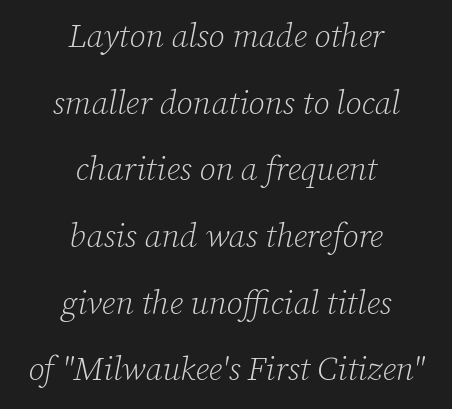
Q: Is the text bold? A: No.
Q: Is the text italic (slanted)? A: Yes, it leans right by about 12 degrees.
Q: Is the typeface a serif or a sans-serif typeface? A: Serif.
Q: Is the text underlined? A: No.
Q: How is the paragraph aligned? A: Centered.
Q: Is the spacing between letters normal or unusually wide? A: Normal.
Q: Is the spacing between lines tight, normal or loose? A: Loose.
Q: Width (condensed, normal, or wide)? A: Normal.
Q: Stroke contrast? A: Low.
Q: x-height? A: Medium.
Q: Monospaced? A: No.
